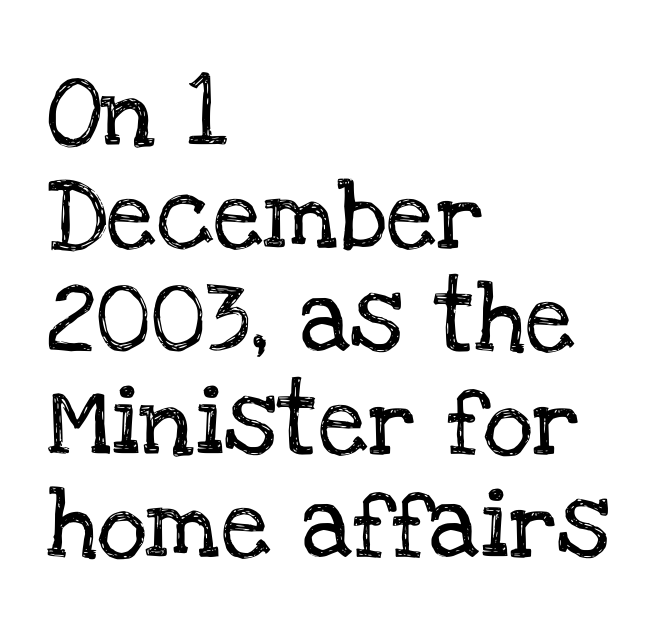
Q: Is the text italic (slanted)? A: No, it is upright.
Q: Is the typeface a serif or a sans-serif typeface? A: Serif.
Q: Is the text underlined? A: No.
Q: How is the paragraph aligned? A: Left-aligned.
Q: Is the spacing between letters normal or unusually wide? A: Normal.
Q: Is the spacing between lines tight, normal or loose? A: Normal.
Q: Width (condensed, normal, or wide)? A: Normal.
Q: Stroke contrast? A: Low.
Q: x-height? A: Large.
Q: Monospaced? A: No.
